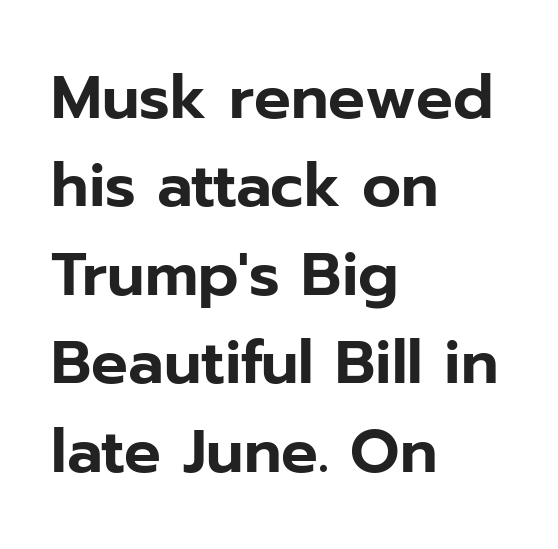
Q: Is the text italic (slanted)? A: No, it is upright.
Q: Is the typeface a serif or a sans-serif typeface? A: Sans-serif.
Q: Is the text underlined? A: No.
Q: How is the paragraph aligned? A: Left-aligned.
Q: Is the spacing between letters normal or unusually wide? A: Normal.
Q: Is the spacing between lines tight, normal or loose? A: Normal.
Q: Width (condensed, normal, or wide)? A: Normal.
Q: Stroke contrast? A: Low.
Q: x-height? A: Medium.
Q: Monospaced? A: No.
